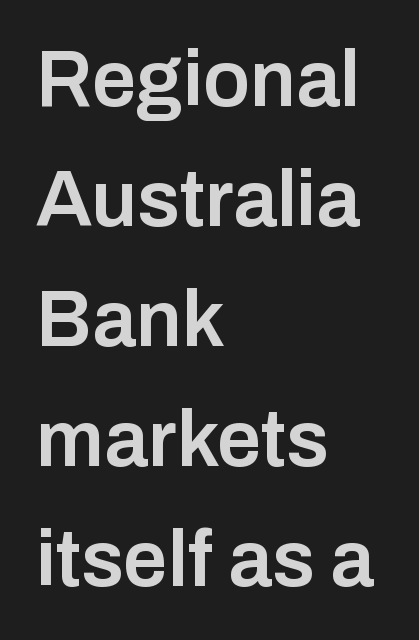
The image shows 79 px semibold sans-serif type, upright; set left-aligned, normal line spacing (1.52x), normal letter spacing, not underlined; low stroke contrast and a medium x-height.
